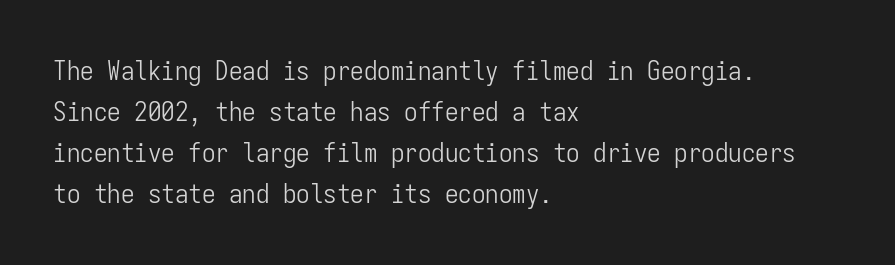
On a weight scale, this lands at 450 or below. The passage shown has conventional tracking throughout. A normal amount of white space separates one row of letters from the next. The rag falls on the right side of this text block.
